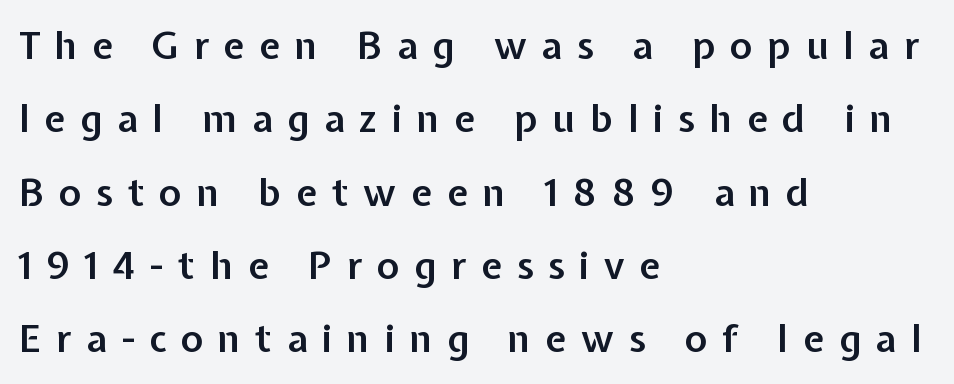
Bare-footed words on every line. Honestly, the letter spacing is so wide it's the main thing you notice. The face used here is proportionally spaced, like ordinary book or web type. Serifs: no, the terminals of the letterforms are clean.
